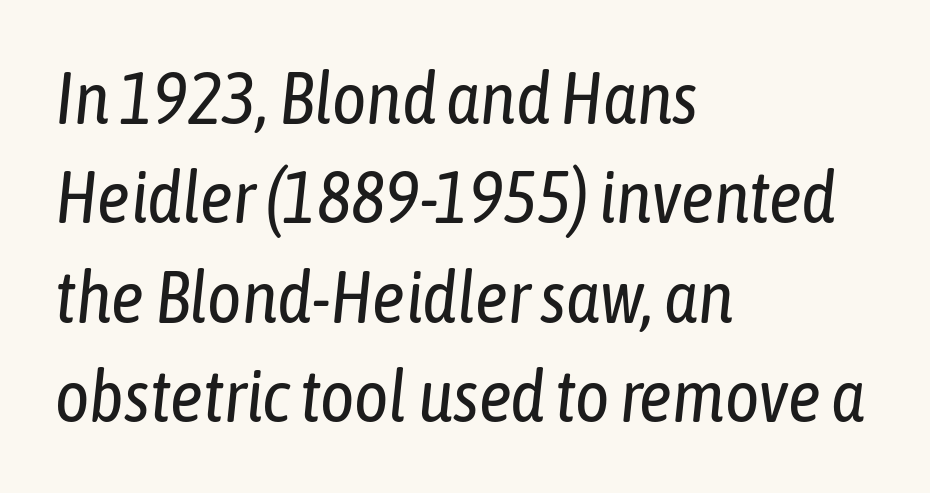
{"italic": "yes", "lean": "right", "slant_degrees": 6, "bold": "no", "weight": "regular", "width": "condensed", "stroke_contrast": "low", "x_height": "medium", "monospaced": "no", "underline": "no", "align": "left", "line_spacing": "normal", "line_spacing_ratio": 1.36, "letter_spacing": "normal", "letter_spacing_em": 0.0, "glyph_px": 73}
